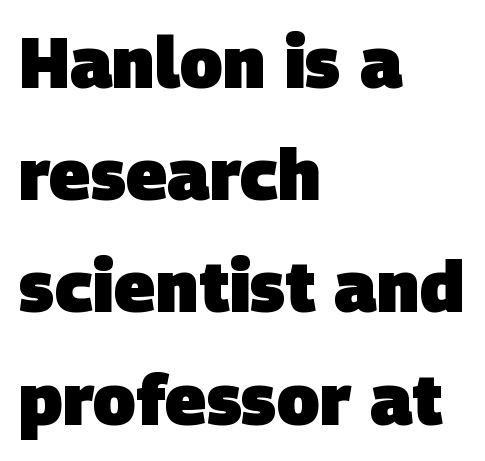
The image shows 71 px heavy sans-serif type; set left-aligned, normal line spacing (1.58x), normal letter spacing, not underlined; low stroke contrast and a large x-height.
